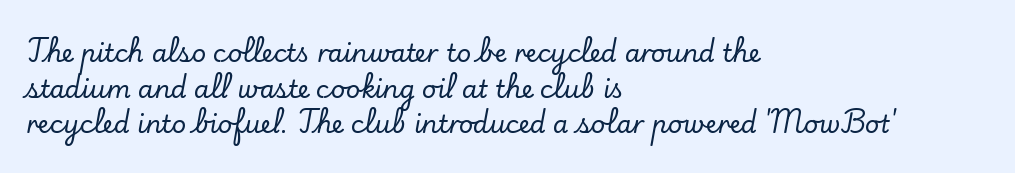
Q: Is the text italic (slanted)? A: Yes.
Q: Is the text underlined? A: No.
Q: How is the paragraph aligned? A: Left-aligned.
Q: Is the spacing between letters normal or unusually wide? A: Normal.
Q: Is the spacing between lines tight, normal or loose? A: Normal.
